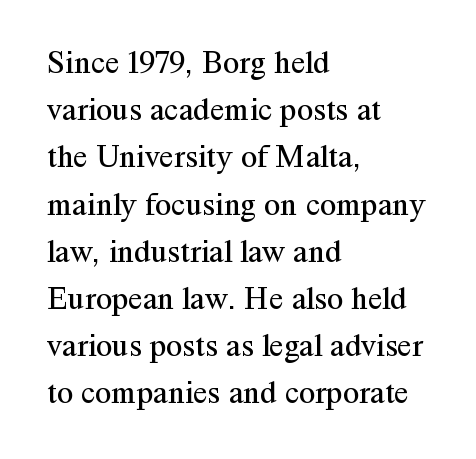
Vertical spacing — default. Check where the strokes stop: tiny serifs finish them off. Which margin do the lines hug? The left one — the right edge is uneven. Check the space under the baseline: it is left empty. Ordinary non-slanted type is in use. Caption: face not bold, strokes unweighted.
